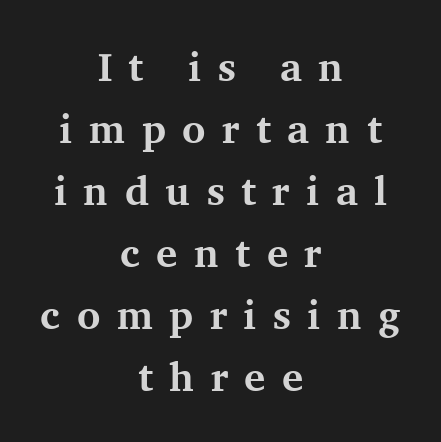
The image shows 40 px bold serif type, upright; set centered, normal line spacing (1.55x), unusually wide letter spacing (+0.41 em), not underlined; medium stroke contrast and a medium x-height.
